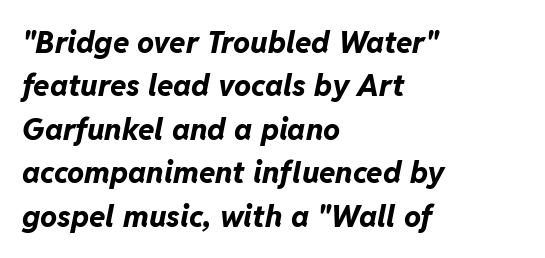
{"italic": "yes", "lean": "right", "slant_degrees": 11, "bold": "yes", "weight": "bold", "width": "normal", "stroke_contrast": "low", "x_height": "medium", "monospaced": "no", "underline": "no", "align": "left", "line_spacing": "normal", "line_spacing_ratio": 1.45, "letter_spacing": "normal", "letter_spacing_em": 0.0, "glyph_px": 30}
